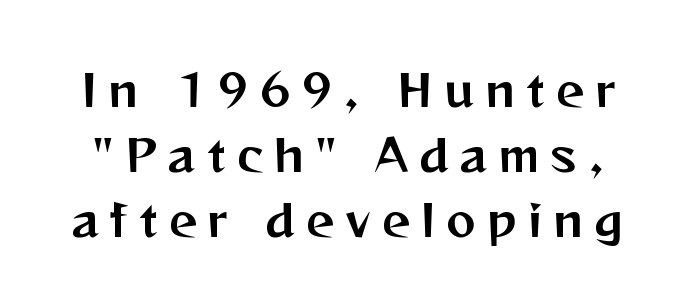
The image shows 44 px sans-serif type, upright; set normal line spacing (1.48x), unusually wide letter spacing (+0.26 em), not underlined; medium stroke contrast and a medium x-height.
